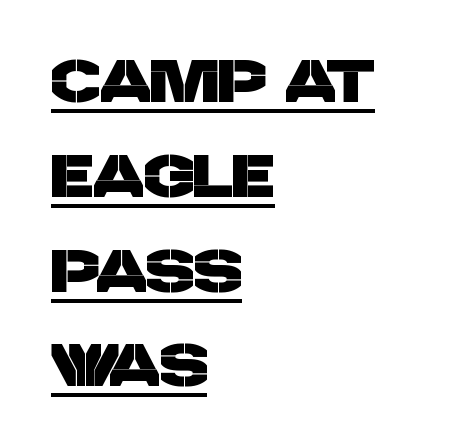
Q: Is the typeface a serif or a sans-serif typeface? A: Sans-serif.
Q: Is the text underlined? A: Yes.
Q: How is the paragraph aligned? A: Left-aligned.
Q: Is the spacing between letters normal or unusually wide? A: Normal.
Q: Is the spacing between lines tight, normal or loose? A: Normal.
Q: Width (condensed, normal, or wide)? A: Normal.
Q: Stroke contrast? A: Low.
Q: x-height? A: Large.
Q: Monospaced? A: No.
